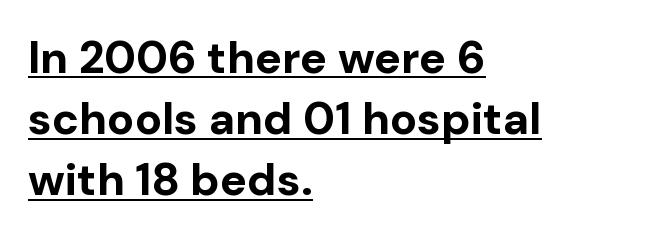
I'd describe the lettering as bold — thick and assertive. This sample uses plain, unmodified letter spacing. The face used here is proportionally spaced, like ordinary book or web type. The lines in this sample share a left origin and differ only in where they stop. Vertically, the passage feels balanced, rows spaced as you'd expect.
